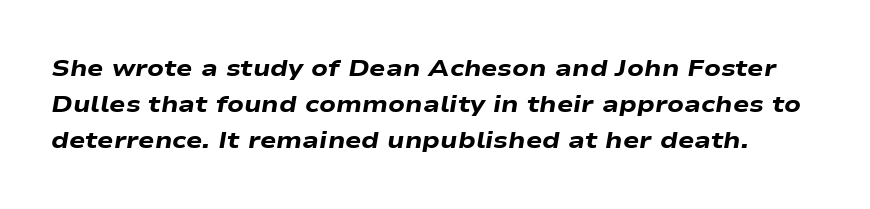
Spacing between characters is what you'd get straight out of the box. Honestly, the row spacing looks completely unremarkable. Is the type bold? Yes — the strokes are clearly thick and heavy. Check under the words: just untouched page. Slanted lettering throughout.
